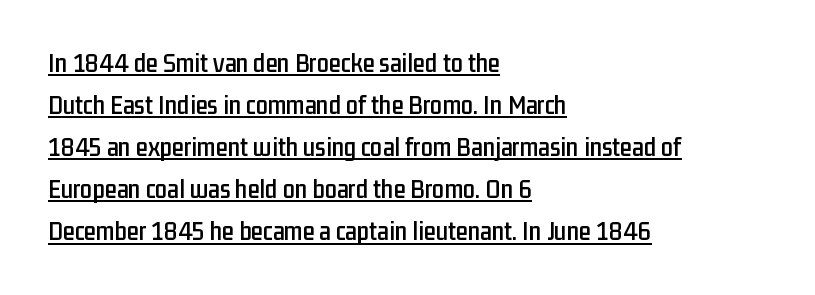
The glyphs are accompanied by a horizontal stroke just below them. Is the letter spacing exaggerated? No — it looks like the ordinary default. Line beginnings align vertically; line endings do not. Rows of type keep a routine distance in the vertical direction. Ascenders rise straight up at ninety degrees.
